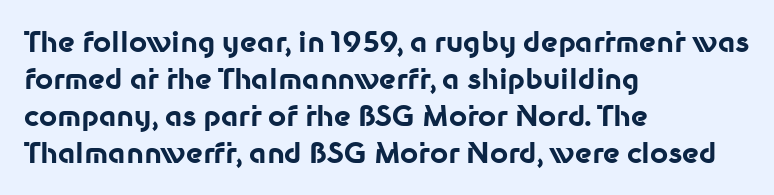
The face used here is rendered with its standard letterfit. The passage shown is typeset with a sans-serif family. Notice how descenders clear the ascenders below comfortably — that's standard leading. Note the varied advance widths — an 'i' is clearly narrower than an 'm'. The ragged edge is on the right, which tells us the setting is flush left. The string is rendered with underlining switched off.
